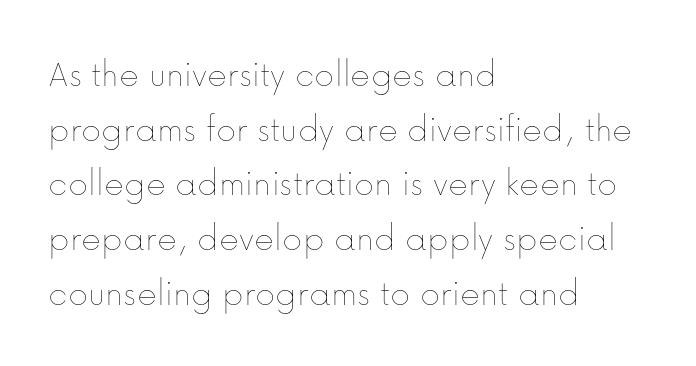
Whoever set this chose a conventional vertical rhythm. Caption: multi-line text, flush left, ragged right. Only glyphs here, with clear space below each row. Unbolded letterforms with no extra heft. Italic: no, the glyphs are upright roman.
